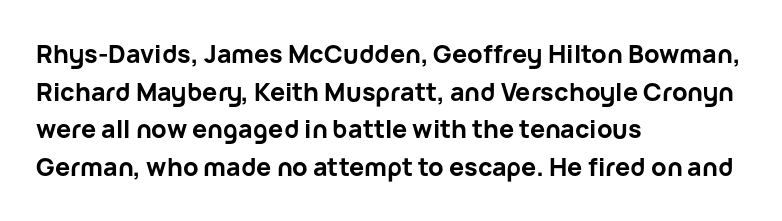
The image shows 25 px bold type, upright; set left-aligned, normal line spacing (1.51x), normal letter spacing, not underlined.
